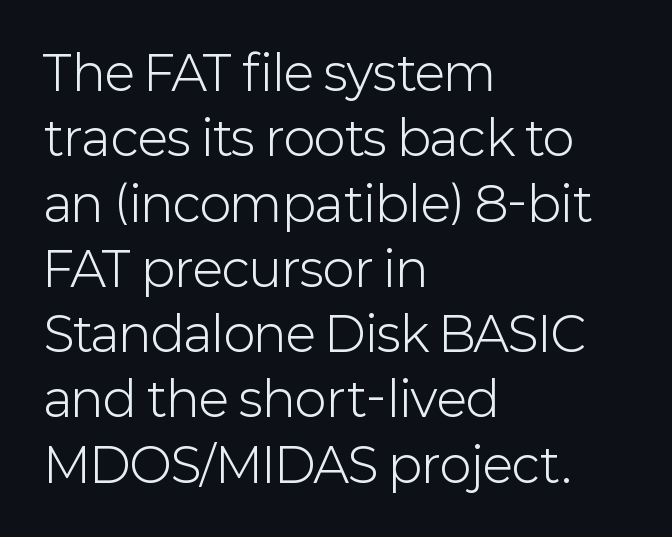
Q: Is the text bold? A: No.
Q: Is the text italic (slanted)? A: No, it is upright.
Q: Is the typeface a serif or a sans-serif typeface? A: Sans-serif.
Q: Is the text underlined? A: No.
Q: How is the paragraph aligned? A: Left-aligned.
Q: Is the spacing between letters normal or unusually wide? A: Normal.
Q: Is the spacing between lines tight, normal or loose? A: Normal.
Q: Width (condensed, normal, or wide)? A: Normal.
Q: Stroke contrast? A: Low.
Q: x-height? A: Medium.
Q: Monospaced? A: No.
